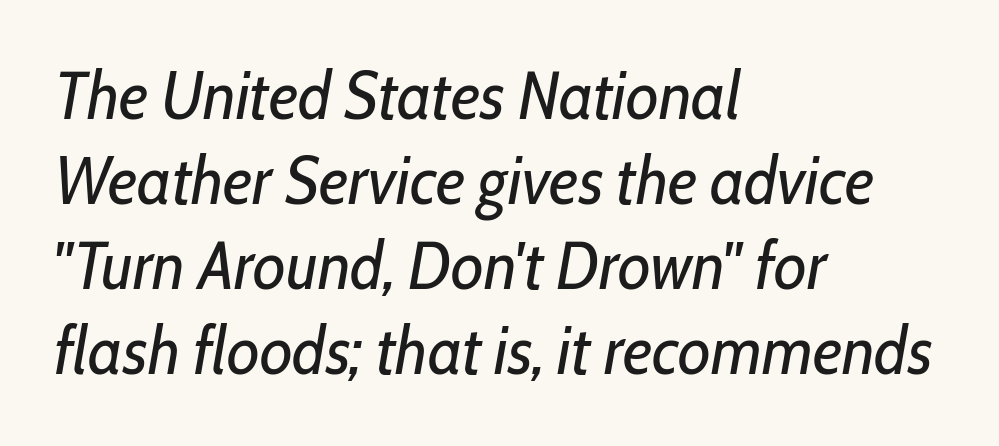
{"italic": "yes", "lean": "right", "slant_degrees": 10, "bold": "no", "weight": "regular", "width": "condensed", "stroke_contrast": "low", "x_height": "medium", "monospaced": "no", "underline": "no", "align": "left", "line_spacing": "normal", "line_spacing_ratio": 1.27, "letter_spacing": "normal", "letter_spacing_em": 0.0, "glyph_px": 67}
